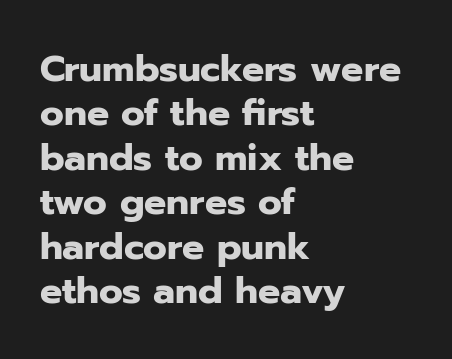
The image shows 37 px heavy sans-serif type, upright; set left-aligned, line spacing 1.2x, normal letter spacing, not underlined; low stroke contrast and a medium x-height.
